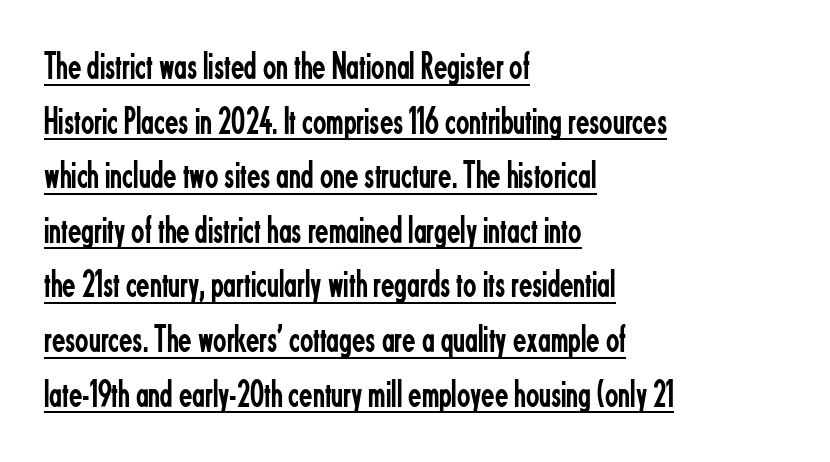
{"serif": "no", "italic": "no", "bold": "no", "weight": "regular", "width": "condensed", "stroke_contrast": "low", "x_height": "small", "monospaced": "no", "underline": "yes", "align": "left", "line_spacing": "normal", "line_spacing_ratio": 1.4, "letter_spacing": "normal", "letter_spacing_em": 0.0, "glyph_px": 39}
